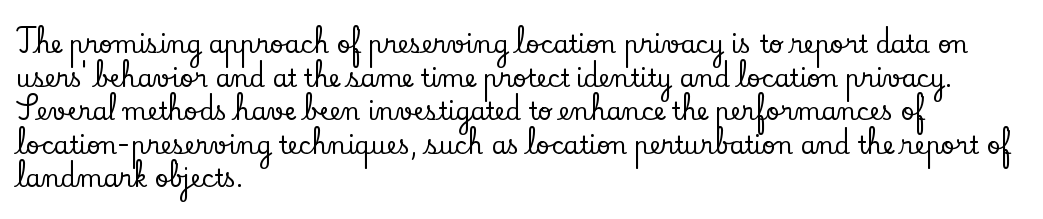
Q: Is the text italic (slanted)? A: No, it is upright.
Q: Is the text underlined? A: No.
Q: How is the paragraph aligned? A: Left-aligned.
Q: Is the spacing between letters normal or unusually wide? A: Normal.
Q: Is the spacing between lines tight, normal or loose? A: Normal.
